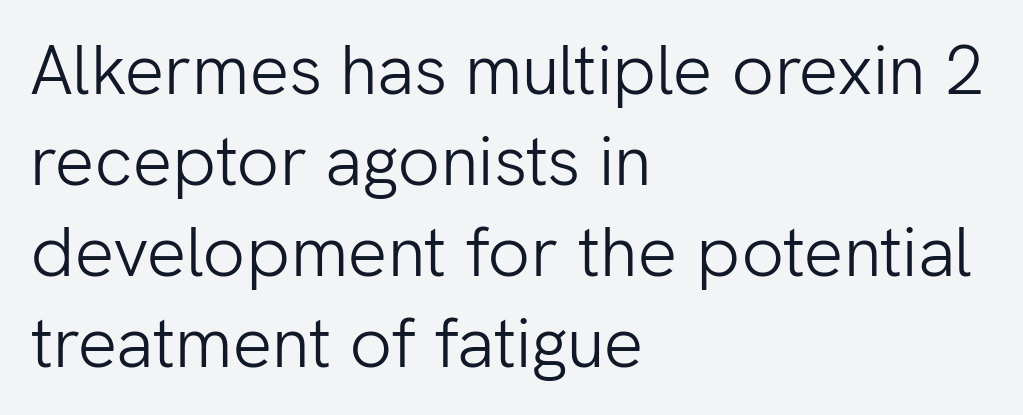
The image shows 70 px light sans-serif type, upright; set left-aligned, normal line spacing (1.3x), normal letter spacing, not underlined; low stroke contrast and a medium x-height.
